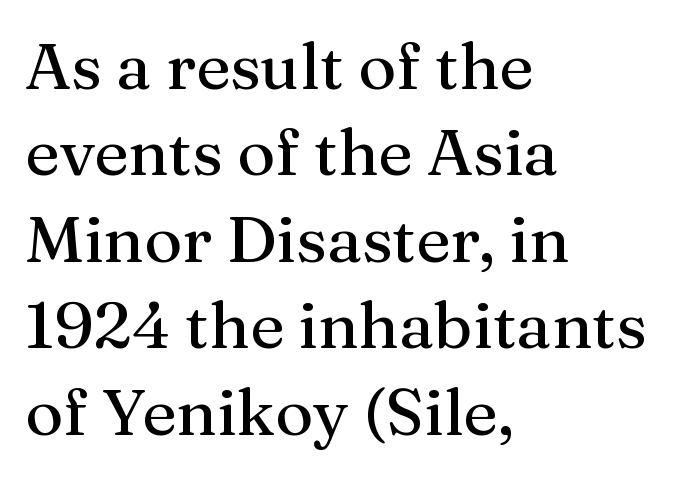
Look at the tracking — it's just the regular setting, nothing added. Left-aligned paragraph, ragged on the right. Any mark beneath the type? The region is blank. A normal amount of white space separates one row of letters from the next. Here the designer chose a conventional face with non-uniform glyph widths.
